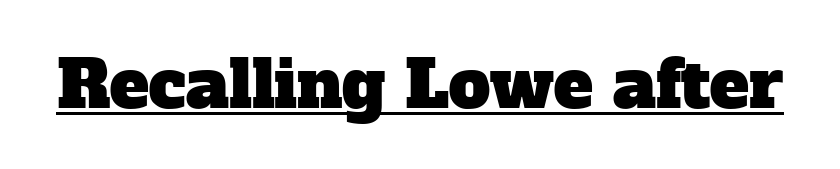
The letters advance in unequal steps, a hallmark of proportional type. Letterform terminals end in serifs throughout the passage. Underlining? Definitely there. The horizontal fit of the characters is conventional and even.
